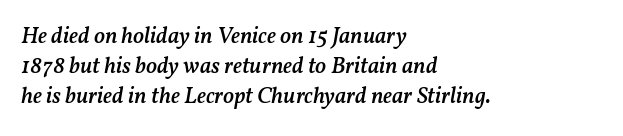
{"italic": "yes", "lean": "right", "slant_degrees": 11, "bold": "semi", "underline": "no", "align": "left", "line_spacing": "normal", "line_spacing_ratio": 1.31, "letter_spacing": "normal", "letter_spacing_em": 0.0, "glyph_px": 23}
